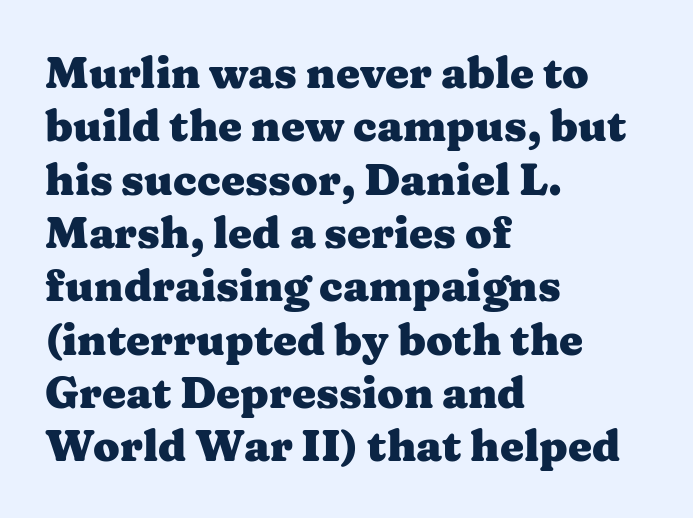
Are there feet on the stems? There are — it's a serif. Notice how the stems are strictly vertical — no italics here. Varying glyph widths throughout — classic text-font behaviour. Short note: letters normally spaced. How heavy is the stroke? Heavy — this is a bold. Line beginnings align vertically; line endings do not.
